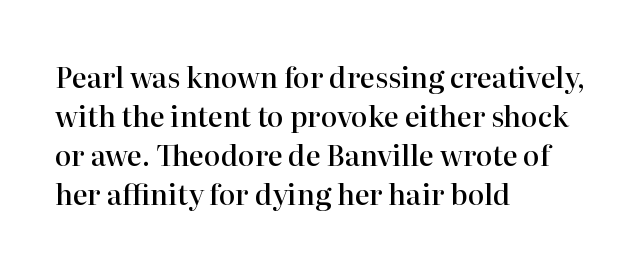
Q: Is the text bold? A: Semi-bold.
Q: Is the text italic (slanted)? A: No, it is upright.
Q: Is the typeface a serif or a sans-serif typeface? A: Serif.
Q: Is the text underlined? A: No.
Q: How is the paragraph aligned? A: Left-aligned.
Q: Is the spacing between letters normal or unusually wide? A: Normal.
Q: Is the spacing between lines tight, normal or loose? A: Normal.
Q: Width (condensed, normal, or wide)? A: Normal.
Q: Stroke contrast? A: High.
Q: x-height? A: Medium.
Q: Monospaced? A: No.
